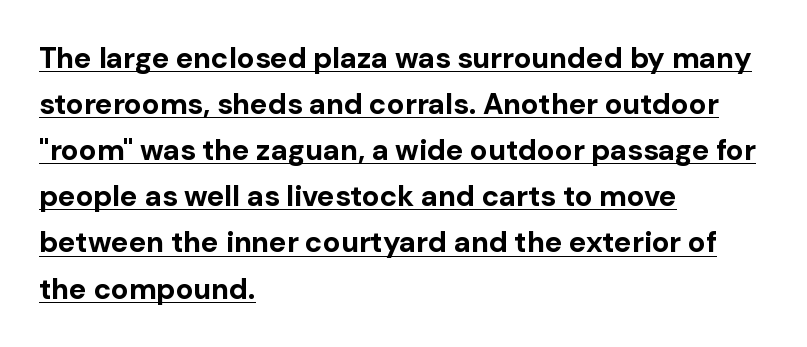
Q: Is the text bold? A: Yes.
Q: Is the text italic (slanted)? A: No, it is upright.
Q: Is the typeface a serif or a sans-serif typeface? A: Sans-serif.
Q: Is the text underlined? A: Yes.
Q: How is the paragraph aligned? A: Left-aligned.
Q: Is the spacing between letters normal or unusually wide? A: Normal.
Q: Is the spacing between lines tight, normal or loose? A: Normal.
Q: Width (condensed, normal, or wide)? A: Normal.
Q: Stroke contrast? A: Low.
Q: x-height? A: Medium.
Q: Monospaced? A: No.
